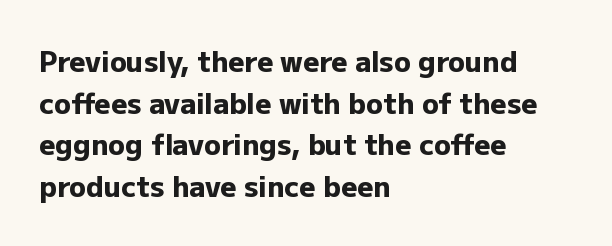
Q: Is the text bold? A: Yes.
Q: Is the text italic (slanted)? A: No, it is upright.
Q: Is the typeface a serif or a sans-serif typeface? A: Sans-serif.
Q: Is the text underlined? A: No.
Q: How is the paragraph aligned? A: Left-aligned.
Q: Is the spacing between letters normal or unusually wide? A: Normal.
Q: Is the spacing between lines tight, normal or loose? A: Normal.
Q: Width (condensed, normal, or wide)? A: Normal.
Q: Stroke contrast? A: Low.
Q: x-height? A: Medium.
Q: Monospaced? A: No.
